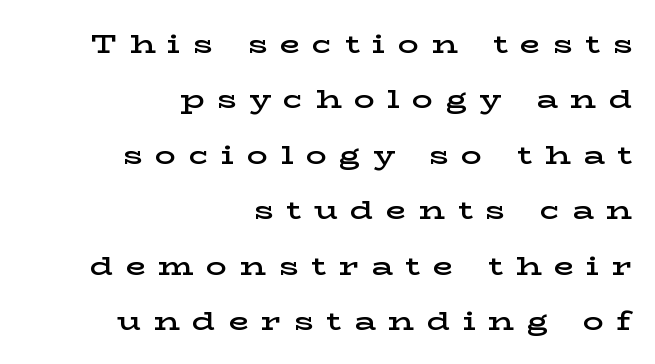
Q: Is the text bold? A: Semi-bold.
Q: Is the text italic (slanted)? A: No, it is upright.
Q: Is the text underlined? A: No.
Q: How is the paragraph aligned? A: Right-aligned.
Q: Is the spacing between letters normal or unusually wide? A: Unusually wide.
Q: Is the spacing between lines tight, normal or loose? A: Loose.
